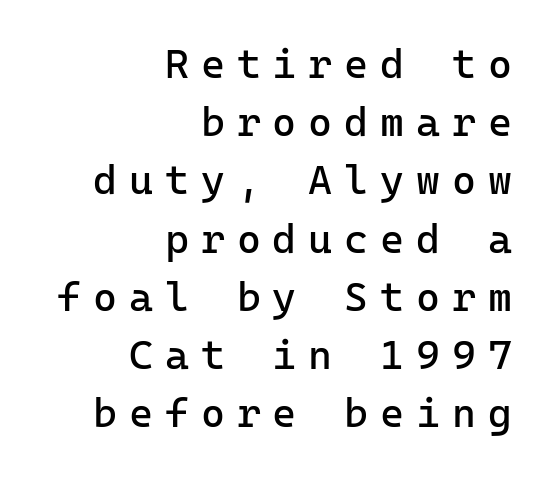
{"serif": "no", "italic": "no", "bold": "no", "weight": "regular", "width": "normal", "stroke_contrast": "low", "x_height": "medium", "monospaced": "yes", "underline": "no", "align": "right", "line_spacing": "normal", "line_spacing_ratio": 1.42, "letter_spacing": "wide", "letter_spacing_em": 0.29, "glyph_px": 41}
